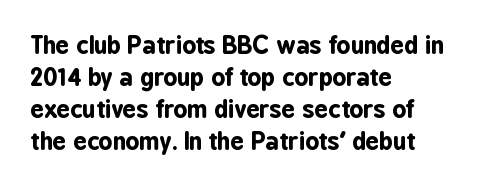
The image shows 24 px bold type, upright; set left-aligned, normal line spacing (1.33x), normal letter spacing, not underlined.
